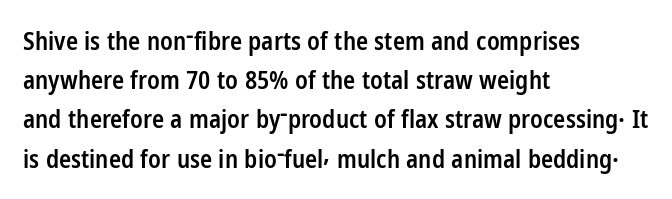
Q: Is the text bold? A: Semi-bold.
Q: Is the text italic (slanted)? A: No, it is upright.
Q: Is the text underlined? A: No.
Q: How is the paragraph aligned? A: Left-aligned.
Q: Is the spacing between letters normal or unusually wide? A: Normal.
Q: Is the spacing between lines tight, normal or loose? A: Normal.
